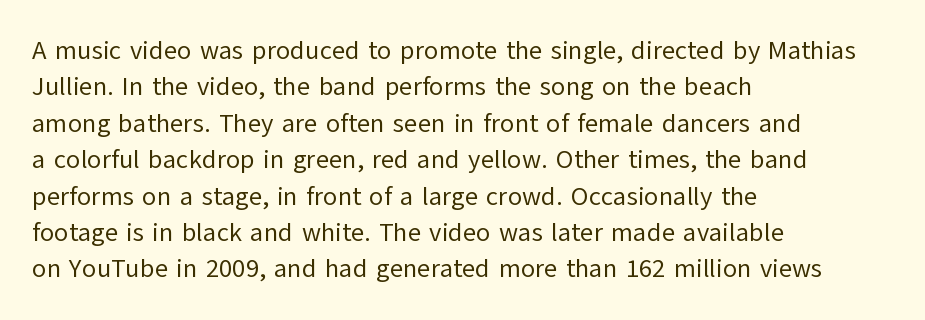
The image shows 26 px text type, upright; set left-aligned, normal line spacing (1.4x), normal letter spacing, not underlined.
